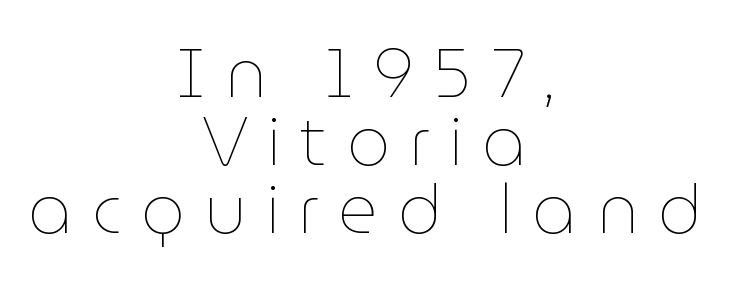
{"italic": "no", "bold": "no", "weight": "thin", "width": "normal", "stroke_contrast": "low", "x_height": "medium", "monospaced": "no", "underline": "no", "align": "center", "line_spacing": "tight", "line_spacing_ratio": 1.0, "letter_spacing": "wide", "letter_spacing_em": 0.29, "glyph_px": 68}
